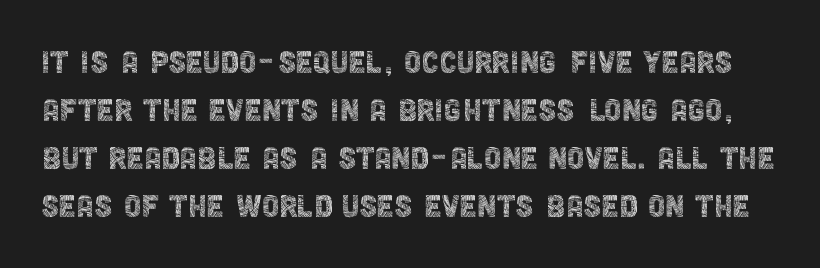
Q: Is the text bold? A: No.
Q: Is the text italic (slanted)? A: No, it is upright.
Q: Is the typeface a serif or a sans-serif typeface? A: Sans-serif.
Q: Is the text underlined? A: No.
Q: Is the spacing between letters normal or unusually wide? A: Normal.
Q: Width (condensed, normal, or wide)? A: Condensed.
Q: x-height? A: Large.
Q: Monospaced? A: No.
